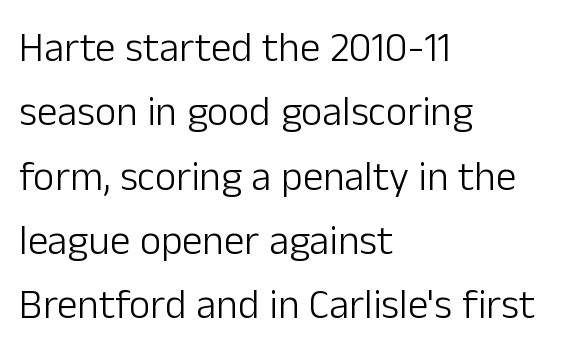
Q: Is the text bold? A: No.
Q: Is the text italic (slanted)? A: No, it is upright.
Q: Is the typeface a serif or a sans-serif typeface? A: Sans-serif.
Q: Is the text underlined? A: No.
Q: How is the paragraph aligned? A: Left-aligned.
Q: Is the spacing between letters normal or unusually wide? A: Normal.
Q: Is the spacing between lines tight, normal or loose? A: Normal.
Q: Width (condensed, normal, or wide)? A: Normal.
Q: Stroke contrast? A: Low.
Q: x-height? A: Medium.
Q: Monospaced? A: No.
